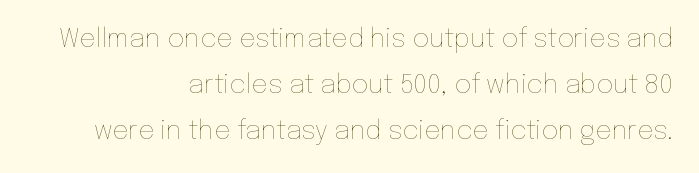
Q: Is the text bold? A: No.
Q: Is the text italic (slanted)? A: No, it is upright.
Q: Is the text underlined? A: No.
Q: How is the paragraph aligned? A: Right-aligned.
Q: Is the spacing between letters normal or unusually wide? A: Normal.
